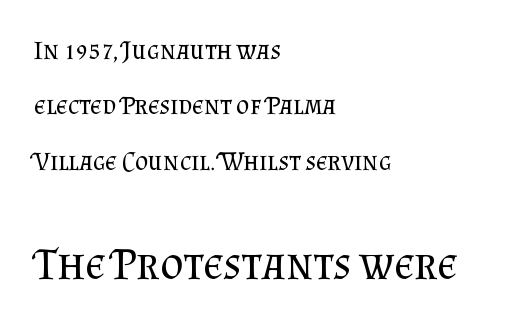
The image shows 45 px regular-weight serif type, upright; set left-aligned, loose line spacing (2.13x), normal letter spacing, not underlined; the second (bottom) block is 1.73x larger; medium stroke contrast and a small x-height.
